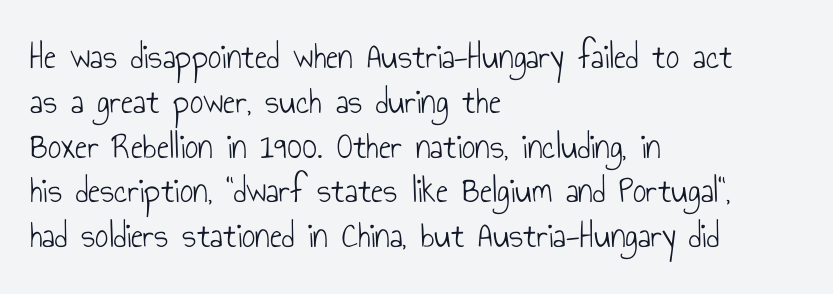
{"serif": "no", "italic": "no", "bold": "no", "weight": "light", "width": "condensed", "stroke_contrast": "low", "x_height": "small", "monospaced": "no", "underline": "no", "align": "left", "line_spacing_ratio": 1.21, "letter_spacing": "normal", "letter_spacing_em": 0.0, "glyph_px": 37}
